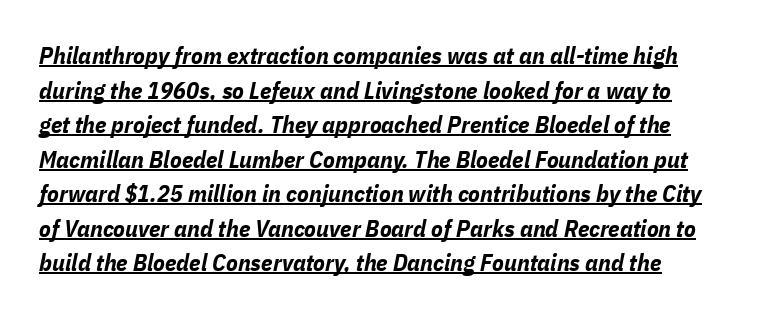
Tall strokes in this sample are angled rather than plumb. Interline gaps are of average width in this sample. Strokes here are thick enough to call this a true bold. Letter spacing: default. Every word sits above its own underline.
